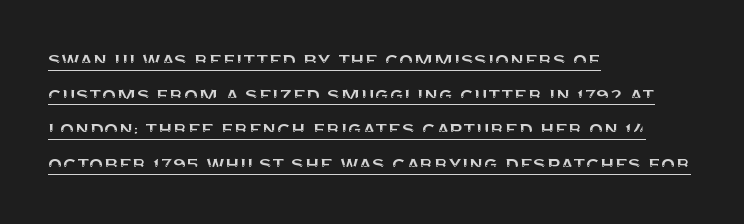
{"italic": "no", "underline": "yes", "align": "left", "line_spacing": "normal", "line_spacing_ratio": 1.51, "letter_spacing": "normal", "letter_spacing_em": 0.0, "glyph_px": 23}
